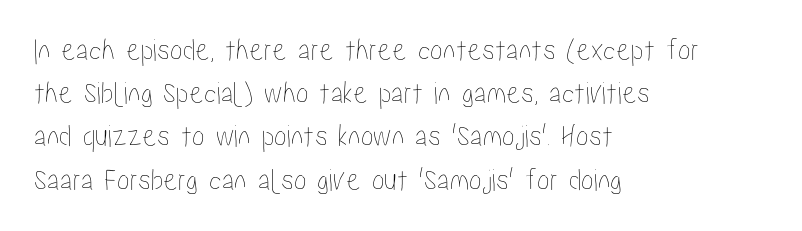
The image shows 32 px condensed type, upright; set left-aligned, normal line spacing (1.35x), normal letter spacing, not underlined; low stroke contrast and a medium x-height.
